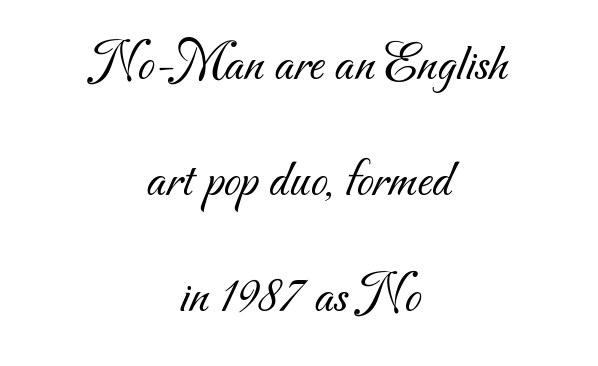
Q: Is the text bold? A: No.
Q: Is the typeface a serif or a sans-serif typeface? A: Sans-serif.
Q: Is the text underlined? A: No.
Q: How is the paragraph aligned? A: Centered.
Q: Is the spacing between letters normal or unusually wide? A: Normal.
Q: Is the spacing between lines tight, normal or loose? A: Loose.
Q: Width (condensed, normal, or wide)? A: Normal.
Q: Stroke contrast? A: Medium.
Q: x-height? A: Small.
Q: Monospaced? A: No.
